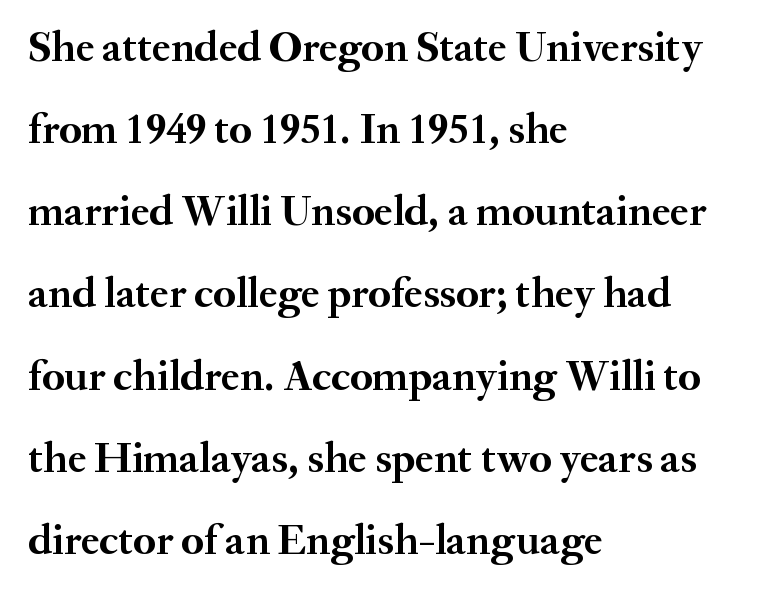
{"serif": "yes", "italic": "no", "bold": "yes", "weight": "semibold", "width": "normal", "stroke_contrast": "medium", "x_height": "small", "monospaced": "no", "underline": "no", "align": "left", "line_spacing": "loose", "line_spacing_ratio": 1.91, "letter_spacing": "normal", "letter_spacing_em": 0.0, "glyph_px": 43}
